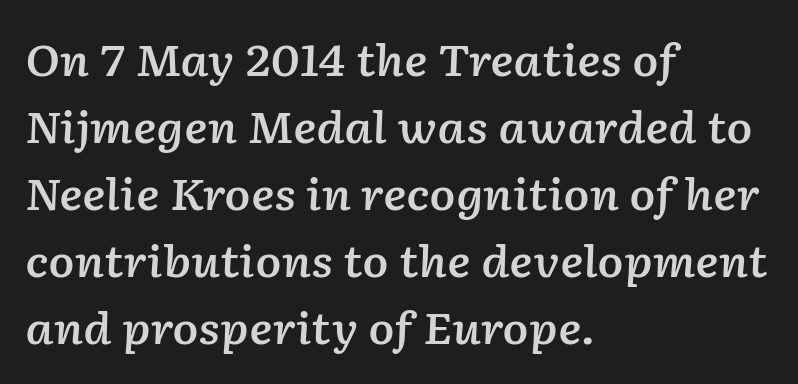
Q: Is the text bold? A: Semi-bold.
Q: Is the text italic (slanted)? A: Yes, it leans right by about 2 degrees.
Q: Is the text underlined? A: No.
Q: How is the paragraph aligned? A: Left-aligned.
Q: Is the spacing between letters normal or unusually wide? A: Normal.
Q: Is the spacing between lines tight, normal or loose? A: Normal.
Q: Width (condensed, normal, or wide)? A: Normal.
Q: Stroke contrast? A: Low.
Q: x-height? A: Medium.
Q: Monospaced? A: No.
